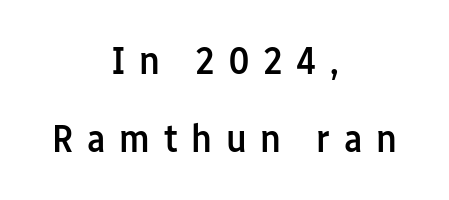
The image shows 40 px semibold, condensed sans-serif type, upright; set centered, loose line spacing (1.96x), unusually wide letter spacing (+0.34 em), not underlined; low stroke contrast and a medium x-height.
